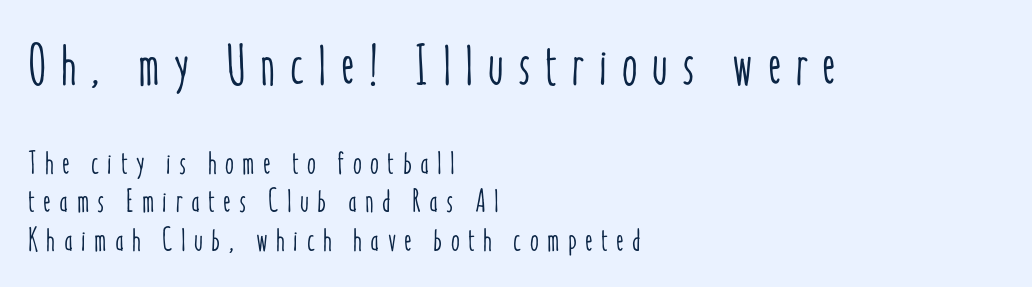
The first block has been scaled up relative to the second. This is roman type, the default non-slanted kind. Spacing verdict: proportional, widths tailored to each character. Observe the wide spacing: letters keep a clear distance from each other. Does the copy run flush right? No — it runs flush left. A bare baseline throughout the passage.
